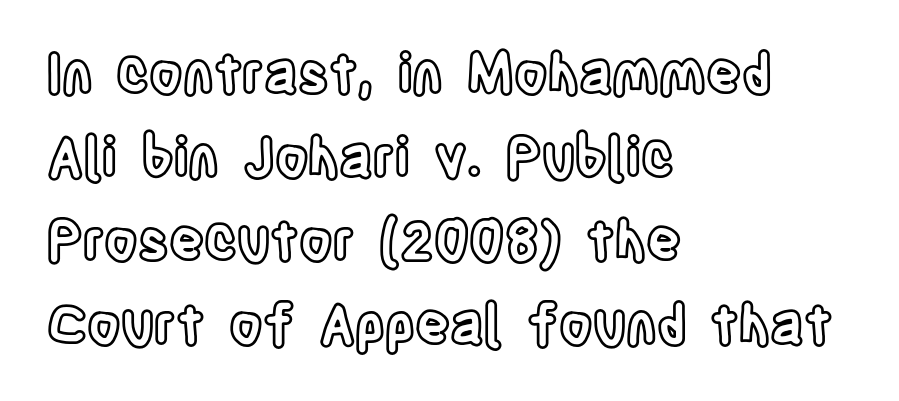
One glance says typical: line gaps are just what's usual. Italic: no, the glyphs are upright roman. Short and long lines alike share a common starting point at left. The letterforms sit shoulder to shoulder at normal distance. Descenders hang freely into open space. Is this a fixed-width face? No — the glyphs have proportional, varying widths.
